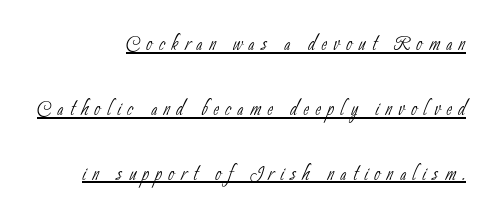
The image shows 27 px text type; set right-aligned, loose line spacing (2.4x), unusually wide letter spacing (+0.24 em), underlined.
